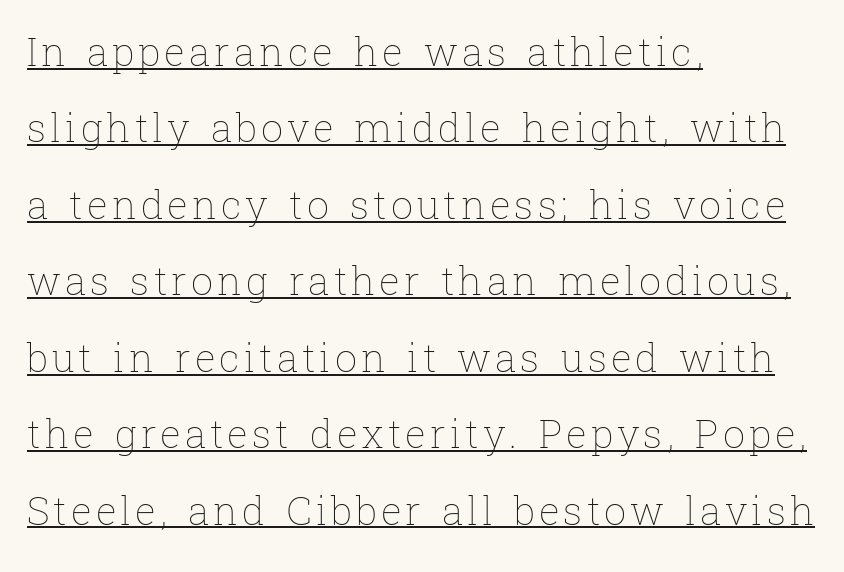
{"italic": "no", "bold": "no", "weight": "thin", "width": "normal", "stroke_contrast": "low", "x_height": "medium", "monospaced": "no", "underline": "yes", "align": "left", "line_spacing": "loose", "line_spacing_ratio": 1.96, "glyph_px": 39}
